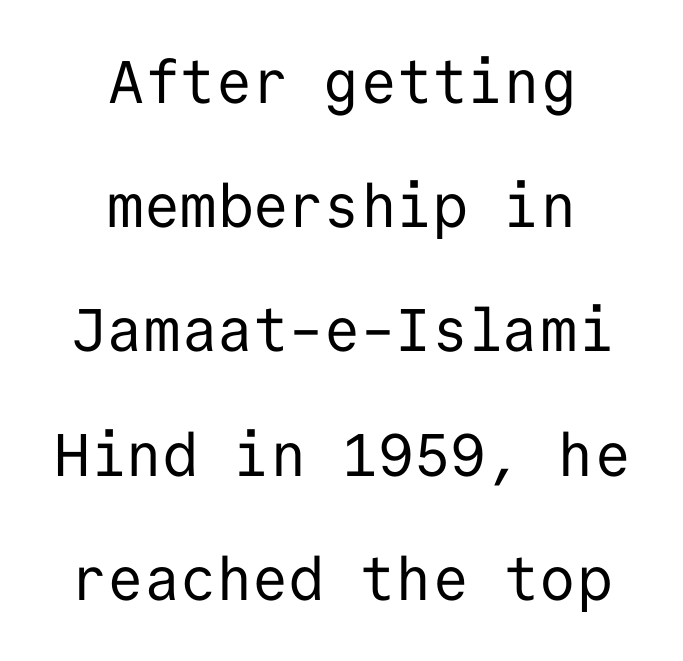
Leading is clearly above the norm, producing a sparse column. The passage shown is typed in a monospace face where columns stay perfectly aligned. Heft: none added — not bold. Ascenders rise straight up at ninety degrees.
